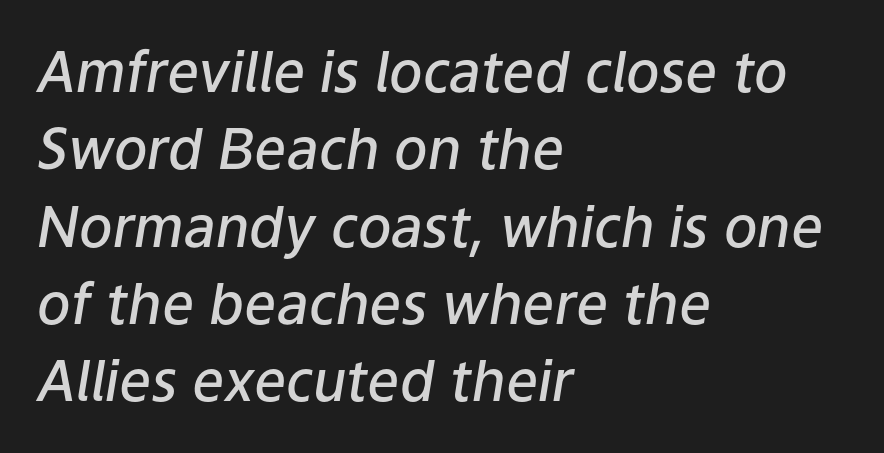
The image shows 56 px semibold type, italic (leaning right); set left-aligned, normal line spacing (1.38x), normal letter spacing, not underlined; low stroke contrast and a medium x-height.
